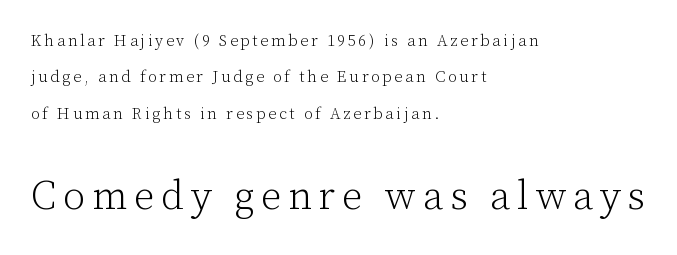
Beneath every word, the page is bare. Is the block centered? No — it sits flush against the left margin. Proportional: the letters do not fall into vertical columns. Typesetter's note — lower block bumped up in size, upper block left smaller. The rendering uses a large line-height, opening up the rows.
